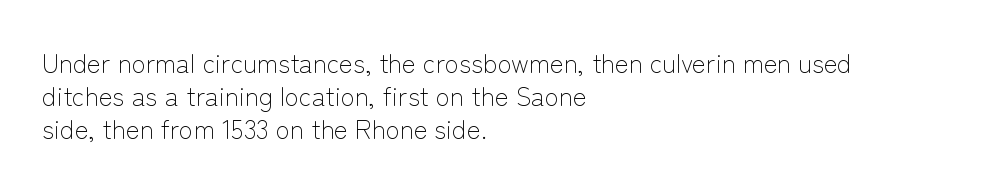
{"italic": "no", "bold": "no", "underline": "no", "align": "left", "line_spacing": "normal", "line_spacing_ratio": 1.27, "letter_spacing": "normal", "letter_spacing_em": 0.0, "glyph_px": 26}
